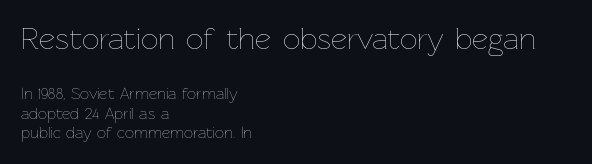
The image shows 31 px thin type, upright; set left-aligned, line spacing 1.23x, normal letter spacing, not underlined; the first (top) block is 1.94x larger; low stroke contrast and a medium x-height.
